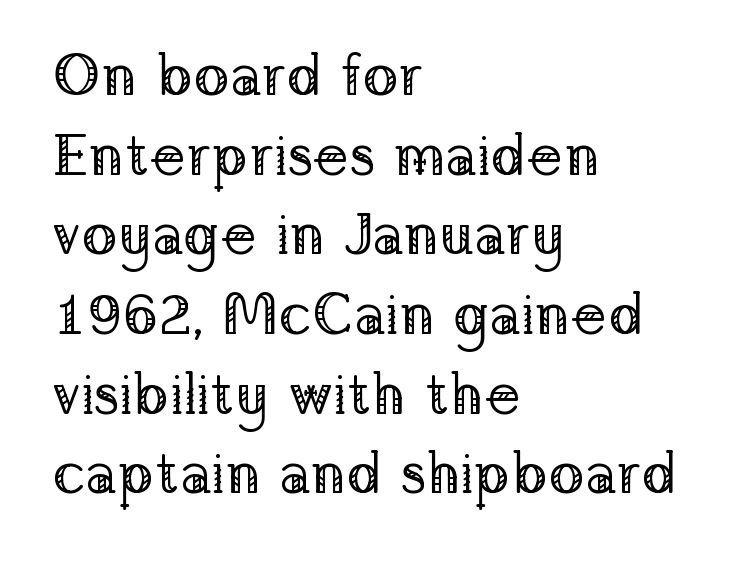
{"serif": "yes", "italic": "no", "bold": "no", "weight": "regular", "width": "normal", "stroke_contrast": "low", "x_height": "medium", "monospaced": "no", "underline": "no", "align": "left", "line_spacing": "normal", "line_spacing_ratio": 1.35, "letter_spacing": "normal", "letter_spacing_em": 0.0, "glyph_px": 59}
